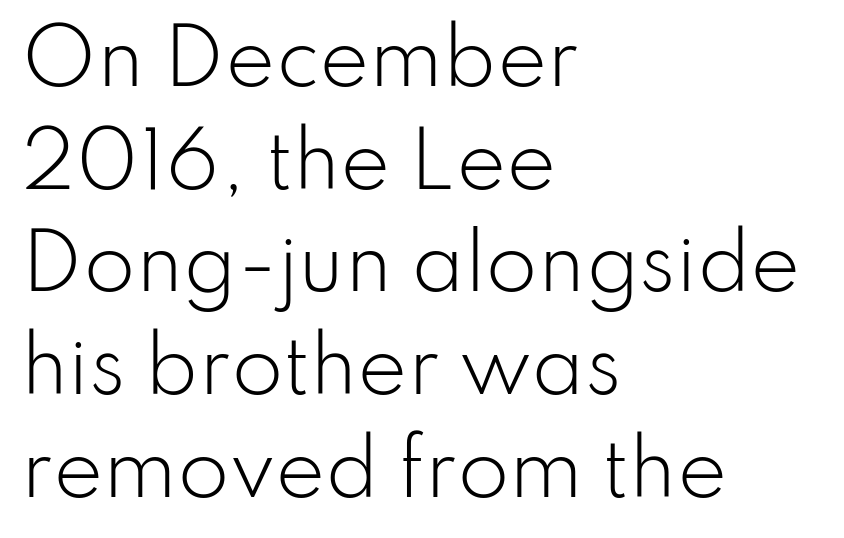
{"serif": "no", "italic": "no", "bold": "no", "weight": "light", "width": "normal", "stroke_contrast": "low", "x_height": "small", "monospaced": "no", "underline": "no", "align": "left", "line_spacing": "normal", "line_spacing_ratio": 1.37, "letter_spacing": "normal", "letter_spacing_em": 0.0, "glyph_px": 75}
